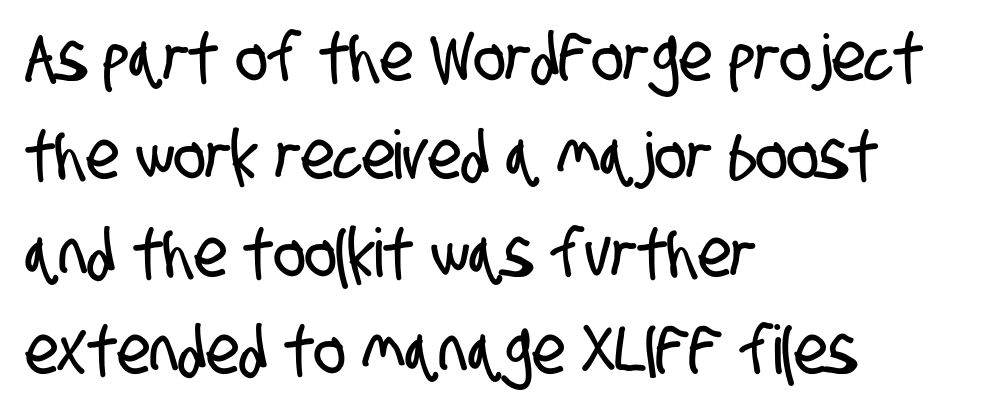
{"serif": "no", "width": "condensed", "stroke_contrast": "low", "x_height": "large", "monospaced": "no", "underline": "no", "align": "left", "line_spacing": "normal", "line_spacing_ratio": 1.46, "letter_spacing": "normal", "letter_spacing_em": 0.0, "glyph_px": 67}
